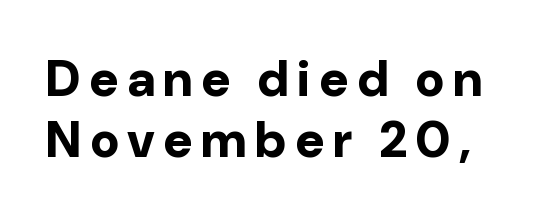
{"serif": "no", "italic": "no", "bold": "yes", "weight": "bold", "width": "normal", "stroke_contrast": "low", "x_height": "medium", "monospaced": "no", "underline": "no", "line_spacing_ratio": 1.22, "glyph_px": 50}
